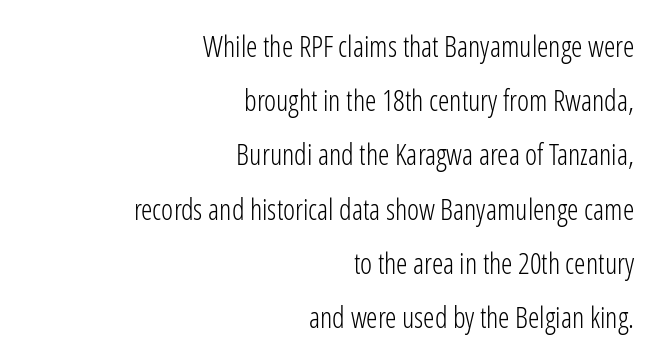
{"serif": "no", "italic": "no", "bold": "no", "weight": "light", "width": "condensed", "stroke_contrast": "low", "x_height": "medium", "monospaced": "no", "underline": "no", "align": "right", "line_spacing_ratio": 1.87, "letter_spacing": "normal", "letter_spacing_em": 0.0, "glyph_px": 29}
